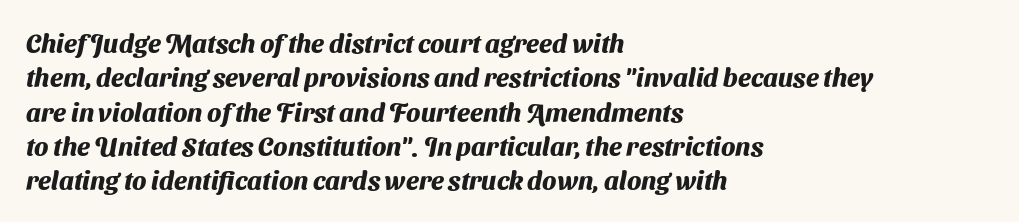
The image shows 26 px bold type; set left-aligned, normal line spacing (1.32x), normal letter spacing, not underlined.
